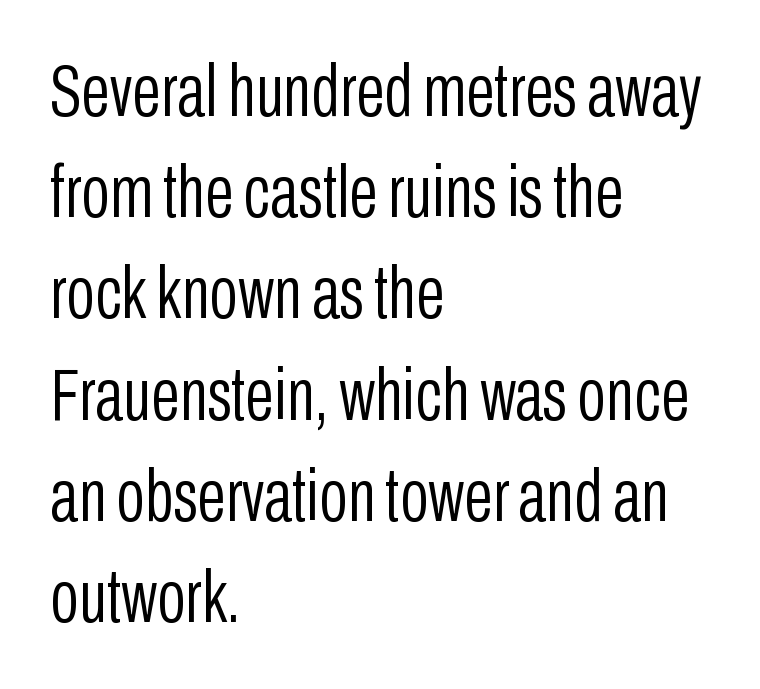
{"serif": "no", "italic": "no", "bold": "no", "weight": "light", "width": "condensed", "stroke_contrast": "low", "x_height": "medium", "monospaced": "no", "underline": "no", "align": "left", "line_spacing": "normal", "line_spacing_ratio": 1.35, "letter_spacing": "normal", "letter_spacing_em": 0.0, "glyph_px": 75}
